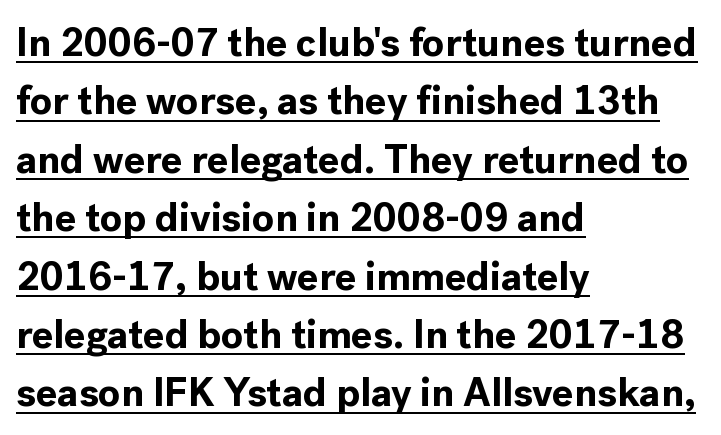
Caption: multi-line text, flush left, ragged right. Here the glyphs are tracked normally, forming tight word shapes. Observe the absence of serifs on each vertical stroke in this sample. A typesetter would call this leading conventional body-copy spacing. Compared with an ordinary text face, these strokes are far heavier — a full bold. This is the regular roman posture of the typeface.
